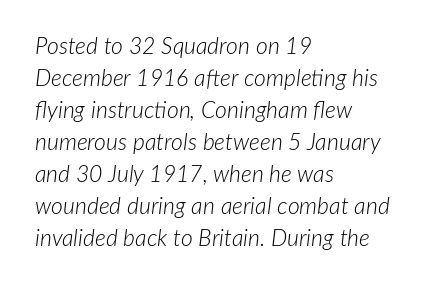
What's the leading like? Ordinary, nothing unusual. Which margin do the lines hug? The left one — the right edge is uneven. Rendered with sloped, italic letterforms. Students, note that the glyphs here touch the page at normal intervals. Anything drawn beneath the words? Only blank space. Compared with a typical body face, this is equally light or lighter still.
